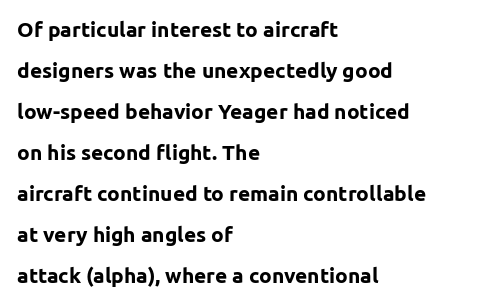
The image shows 21 px bold type, upright; set left-aligned, loose line spacing (1.95x), normal letter spacing, not underlined.
